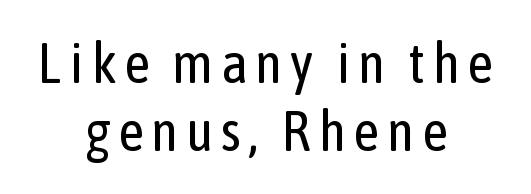
Q: Is the text bold? A: No.
Q: Is the text italic (slanted)? A: No, it is upright.
Q: Is the typeface a serif or a sans-serif typeface? A: Sans-serif.
Q: Is the text underlined? A: No.
Q: How is the paragraph aligned? A: Centered.
Q: Width (condensed, normal, or wide)? A: Condensed.
Q: Stroke contrast? A: Low.
Q: x-height? A: Medium.
Q: Monospaced? A: No.
